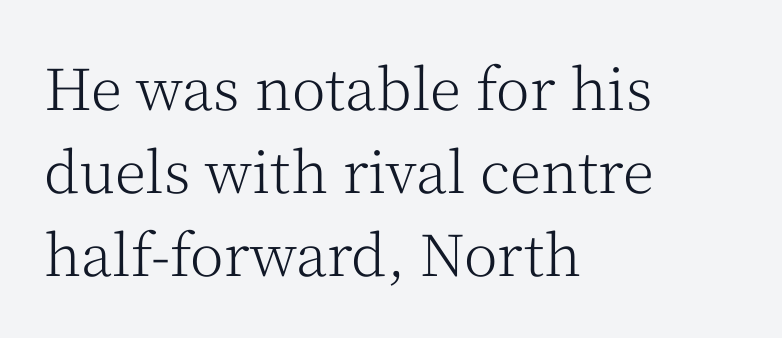
Q: Is the text bold? A: No.
Q: Is the text italic (slanted)? A: No, it is upright.
Q: Is the typeface a serif or a sans-serif typeface? A: Serif.
Q: Is the text underlined? A: No.
Q: How is the paragraph aligned? A: Left-aligned.
Q: Is the spacing between letters normal or unusually wide? A: Normal.
Q: Is the spacing between lines tight, normal or loose? A: Normal.
Q: Width (condensed, normal, or wide)? A: Normal.
Q: Stroke contrast? A: Medium.
Q: x-height? A: Medium.
Q: Monospaced? A: No.
